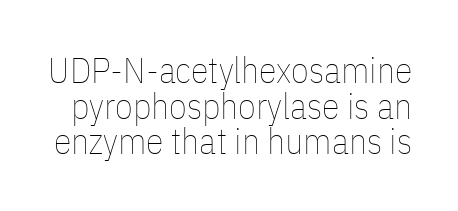
Caption: face not bold, strokes unweighted. The face used here is proportionally spaced, like ordinary book or web type. Cramped leading. The type is set solid horizontally, with unmodified tracking.
